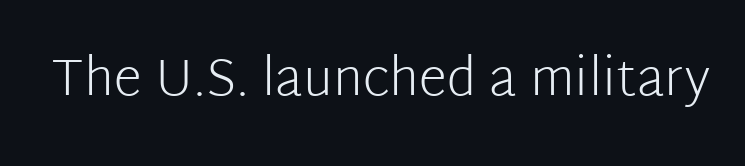
The image shows 52 px light sans-serif type, upright; set normal letter spacing, not underlined; low stroke contrast and a medium x-height.
